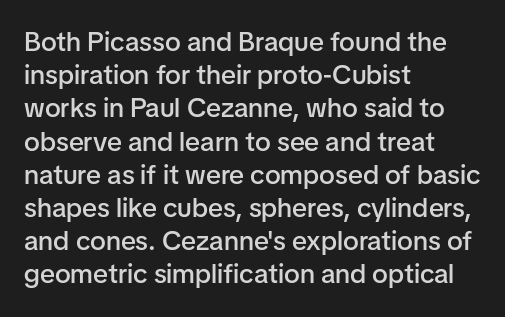
Q: Is the text bold? A: Semi-bold.
Q: Is the text italic (slanted)? A: No, it is upright.
Q: Is the text underlined? A: No.
Q: How is the paragraph aligned? A: Left-aligned.
Q: Is the spacing between letters normal or unusually wide? A: Normal.
